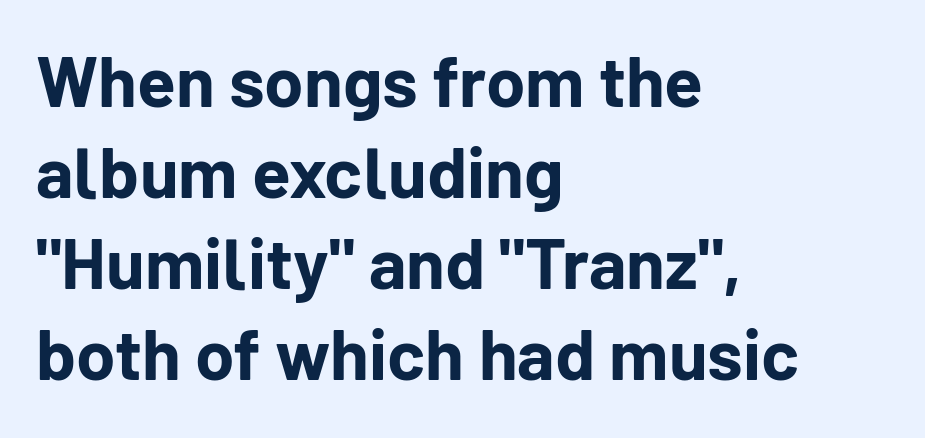
Q: Is the text bold? A: Yes.
Q: Is the text italic (slanted)? A: No, it is upright.
Q: Is the typeface a serif or a sans-serif typeface? A: Sans-serif.
Q: Is the text underlined? A: No.
Q: How is the paragraph aligned? A: Left-aligned.
Q: Is the spacing between letters normal or unusually wide? A: Normal.
Q: Is the spacing between lines tight, normal or loose? A: Normal.
Q: Width (condensed, normal, or wide)? A: Normal.
Q: Stroke contrast? A: Low.
Q: x-height? A: Medium.
Q: Monospaced? A: No.
